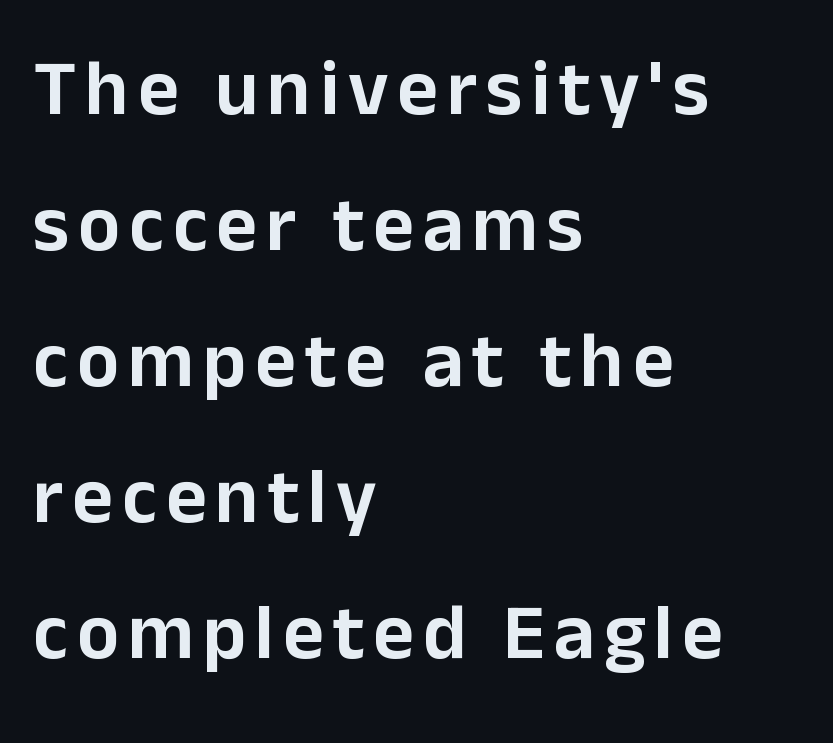
The image shows 79 px sans-serif type, upright; set left-aligned, line spacing 1.72x, not underlined; low stroke contrast and a medium x-height.
